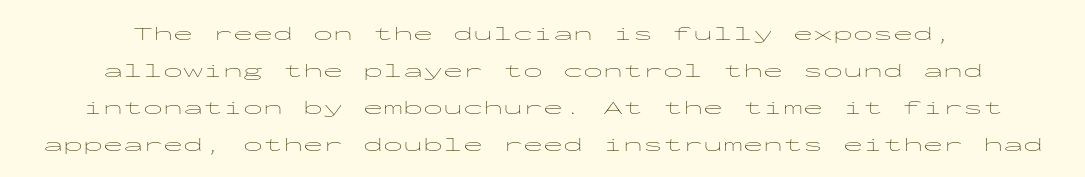
{"italic": "no", "bold": "no", "underline": "no", "align": "center", "line_spacing_ratio": 1.85, "letter_spacing": "normal", "letter_spacing_em": 0.0, "glyph_px": 20}
